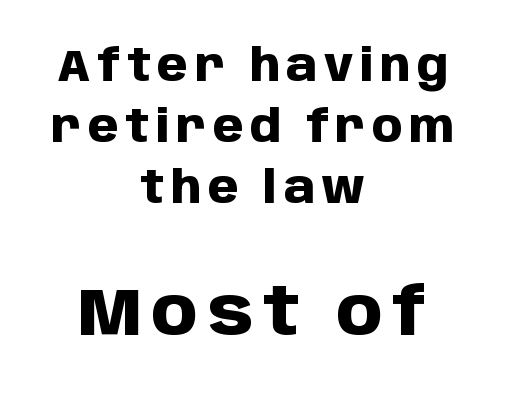
The image shows 66 px heavy sans-serif type, upright; set centered, normal line spacing (1.39x), not underlined; the second (bottom) block is 1.5x larger; low stroke contrast and a large x-height.
